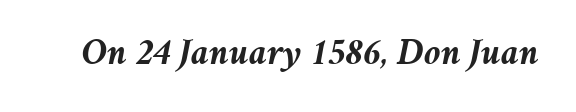
{"italic": "yes", "lean": "right", "slant_degrees": 11, "bold": "yes", "weight": "semibold", "width": "normal", "stroke_contrast": "medium", "x_height": "medium", "monospaced": "no", "underline": "no", "letter_spacing": "normal", "letter_spacing_em": 0.0, "glyph_px": 37}
